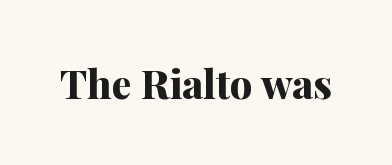
The image shows 40 px bold serif type, upright; set normal letter spacing, not underlined; medium stroke contrast and a medium x-height.
